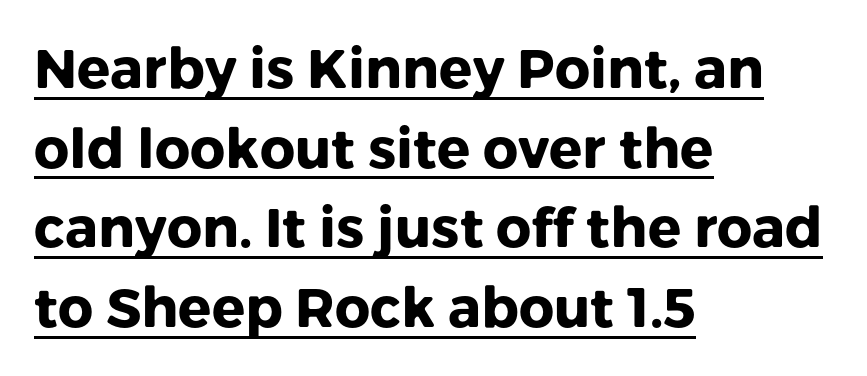
Looks like regular typesetting: each glyph gets only the width it needs. I'd call this a sans setting — the letters go barefoot. This is roman type, the default non-slanted kind. Horizontal bands of white between lines are of average thickness. In designer terms, the underline attribute is active on this setting.
